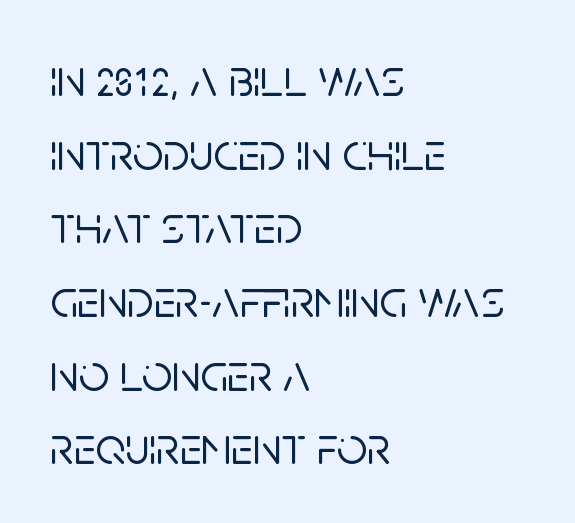
{"serif": "no", "italic": "no", "width": "normal", "stroke_contrast": "low", "x_height": "large", "monospaced": "no", "underline": "no", "align": "left", "line_spacing": "normal", "line_spacing_ratio": 1.39, "letter_spacing": "normal", "letter_spacing_em": 0.0, "glyph_px": 53}
